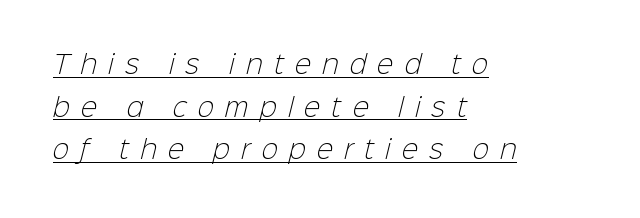
Q: Is the text bold? A: No.
Q: Is the text underlined? A: Yes.
Q: How is the paragraph aligned? A: Left-aligned.
Q: Is the spacing between letters normal or unusually wide? A: Unusually wide.
